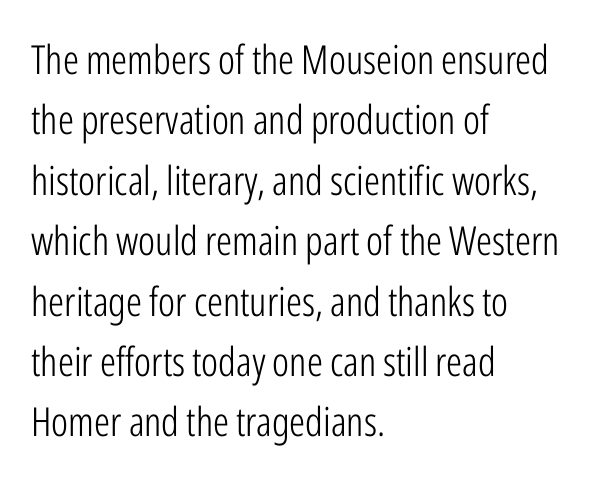
A typesetter would label this face a sans. Stems here are at most as thick as an everyday book face. Posture: vertical. A clean baseline with only descenders dipping below it. Normally led — the rows are evenly, conventionally spaced. Tracking here is standard; glyphs follow each other at the usual distance.
